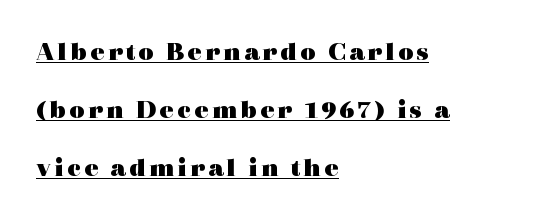
Q: Is the text bold? A: Yes.
Q: Is the text italic (slanted)? A: No, it is upright.
Q: Is the text underlined? A: Yes.
Q: How is the paragraph aligned? A: Left-aligned.
Q: Is the spacing between lines tight, normal or loose? A: Loose.
